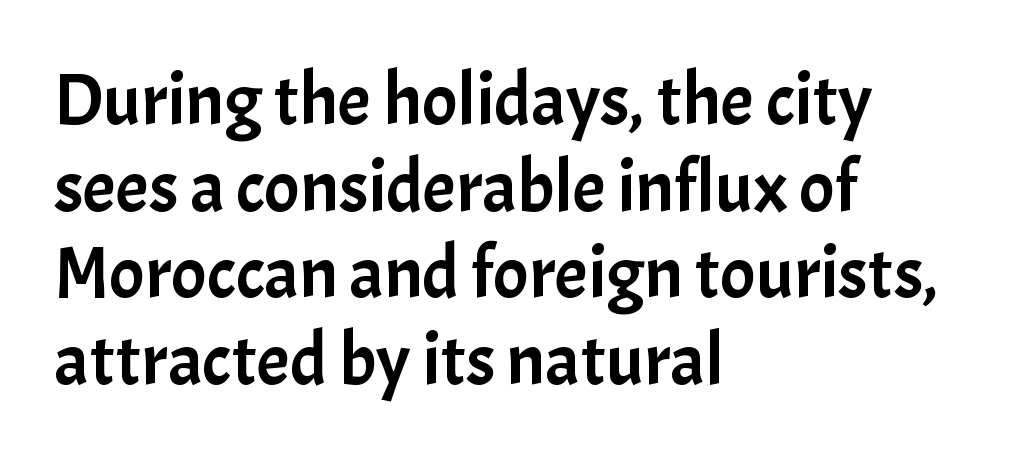
{"serif": "no", "italic": "no", "width": "normal", "stroke_contrast": "low", "x_height": "medium", "monospaced": "no", "underline": "no", "align": "left", "line_spacing_ratio": 1.17, "letter_spacing": "normal", "letter_spacing_em": 0.0, "glyph_px": 74}
